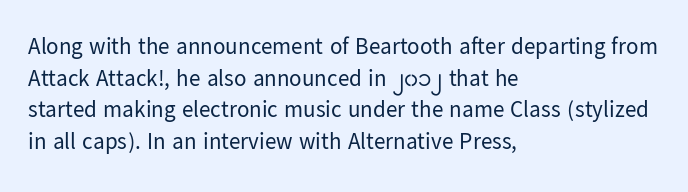
The strokes are not fattened; the text isn't bold. Beneath every word, the page is bare. Every row of glyphs begins at an identical x-position on the left. In terms of posture, this sample is upright.
